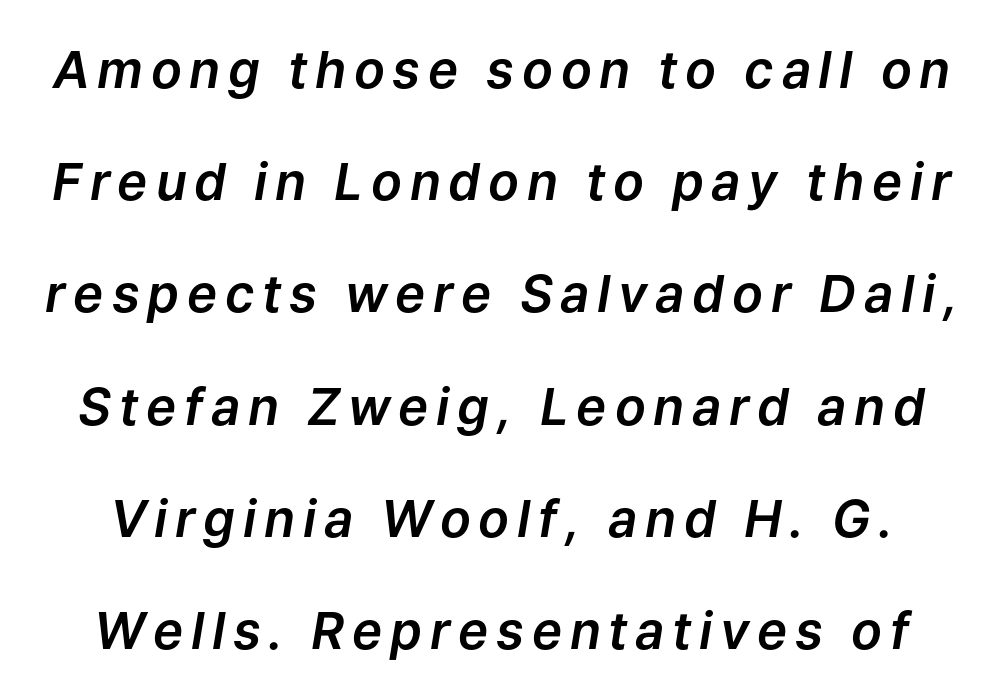
{"italic": "yes", "lean": "right", "slant_degrees": 9, "width": "normal", "stroke_contrast": "low", "x_height": "medium", "monospaced": "no", "underline": "no", "line_spacing": "loose", "line_spacing_ratio": 2.2, "glyph_px": 51}
